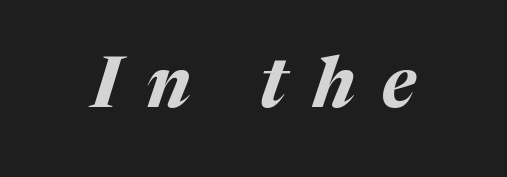
{"italic": "yes", "lean": "right", "slant_degrees": 17, "bold": "yes", "weight": "bold", "width": "normal", "stroke_contrast": "medium", "x_height": "medium", "monospaced": "no", "underline": "no", "letter_spacing": "wide", "letter_spacing_em": 0.38, "glyph_px": 70}
